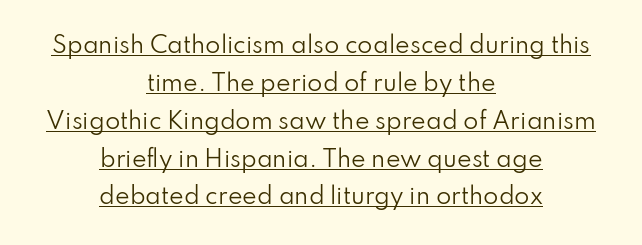
Standard letterfit; no display-style spreading of the glyphs. Letters have the restrained weight of plain body copy at most. This sample is center-justified, so both line endings float freely. This is roman type, the default non-slanted kind. The string is rendered with underlining switched on.
